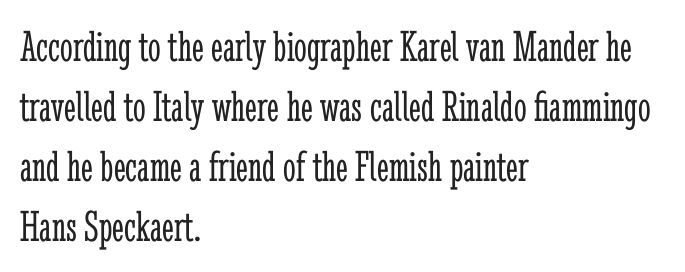
Q: Is the text bold? A: No.
Q: Is the text italic (slanted)? A: No, it is upright.
Q: Is the typeface a serif or a sans-serif typeface? A: Serif.
Q: Is the text underlined? A: No.
Q: How is the paragraph aligned? A: Left-aligned.
Q: Is the spacing between letters normal or unusually wide? A: Normal.
Q: Is the spacing between lines tight, normal or loose? A: Normal.
Q: Width (condensed, normal, or wide)? A: Condensed.
Q: Stroke contrast? A: Low.
Q: x-height? A: Medium.
Q: Monospaced? A: No.
